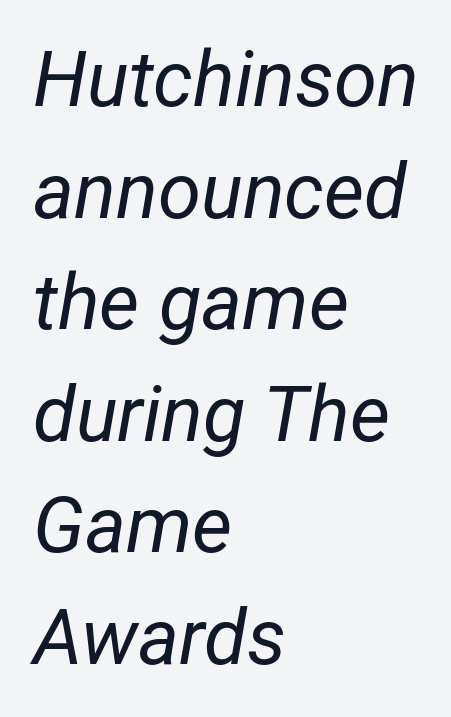
The image shows 78 px regular-weight, condensed type, italic (leaning right); set left-aligned, normal line spacing (1.43x), normal letter spacing, not underlined; low stroke contrast and a medium x-height.
